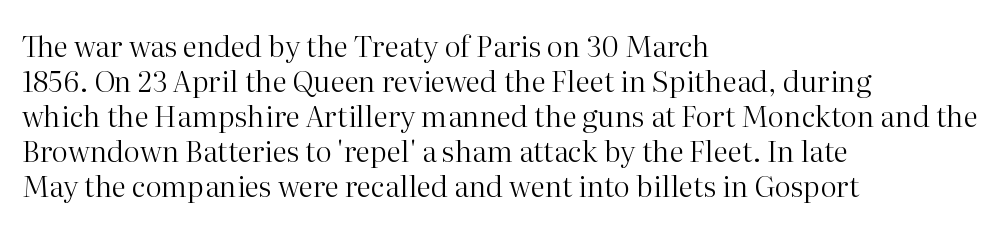
Descenders hang freely into open space. Stems and bowls with no extra thickness — not bold. Left-aligned paragraph, ragged on the right. Examine the stroke ends and you'll spot serifs.
